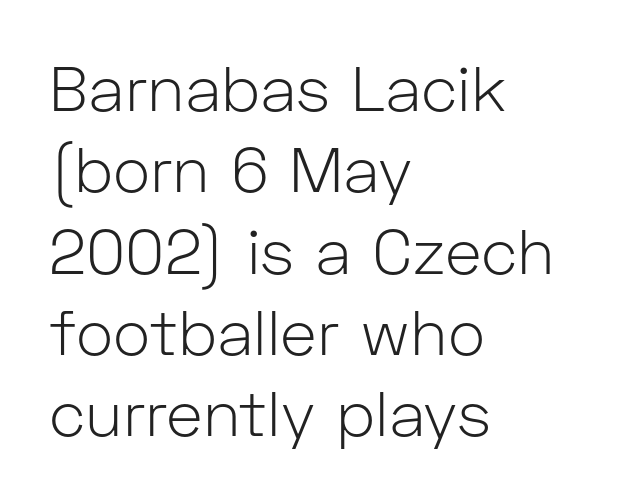
{"serif": "no", "italic": "no", "bold": "no", "weight": "light", "width": "normal", "stroke_contrast": "low", "x_height": "medium", "monospaced": "no", "underline": "no", "align": "left", "line_spacing": "normal", "line_spacing_ratio": 1.29, "letter_spacing": "normal", "letter_spacing_em": 0.0, "glyph_px": 63}
